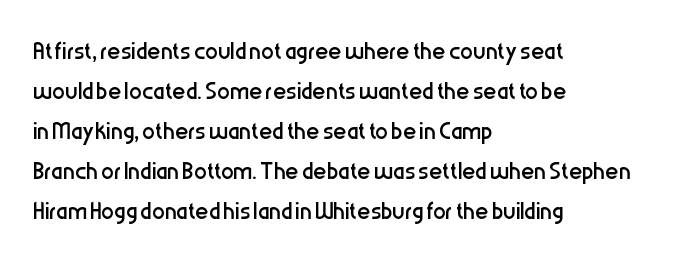
The image shows 32 px regular-weight, condensed sans-serif type, upright; set left-aligned, normal line spacing (1.25x), normal letter spacing, not underlined; low stroke contrast and a medium x-height.
